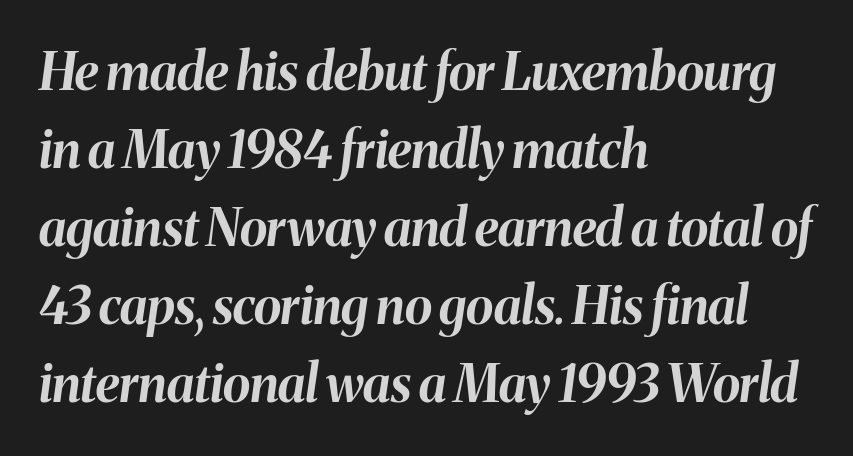
Letters rest on an invisible, unmarked baseline. This block has exactly the height ordinary leading produces. Spacing between characters is what you'd get straight out of the box. Alignment: flush left.
